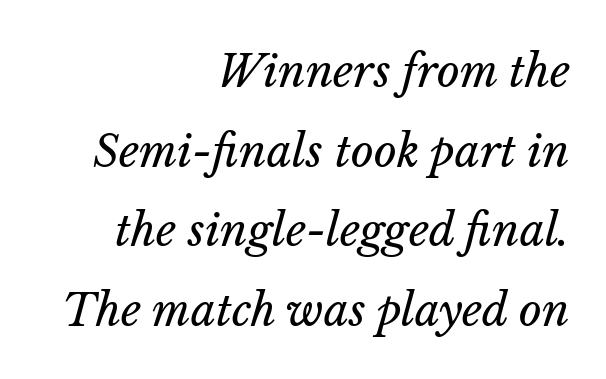
Q: Is the text bold? A: No.
Q: Is the text italic (slanted)? A: Yes, it leans right by about 14 degrees.
Q: Is the text underlined? A: No.
Q: How is the paragraph aligned? A: Right-aligned.
Q: Is the spacing between letters normal or unusually wide? A: Normal.
Q: Width (condensed, normal, or wide)? A: Normal.
Q: Stroke contrast? A: Low.
Q: x-height? A: Medium.
Q: Monospaced? A: No.
